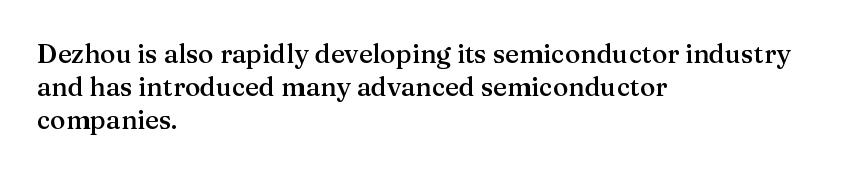
Typesetter's note: demi weight, one step under bold. Casual observation: everything's shoved over to the left. Words float on clear page, feet unadorned. The type sits square on the baseline with zero lean. Evenly set lines give the paragraph a standard silhouette. No extra tracking has been applied to these lines.
